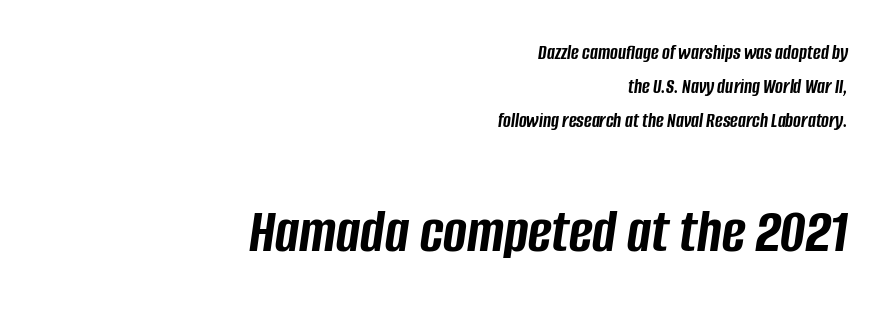
Q: Is the text bold? A: Yes.
Q: Is the text italic (slanted)? A: Yes, it leans right by about 8 degrees.
Q: Is the text underlined? A: No.
Q: How is the paragraph aligned? A: Right-aligned.
Q: Is the spacing between letters normal or unusually wide? A: Normal.
Q: Is the spacing between lines tight, normal or loose? A: Normal.
Q: Which block of text is set in a larger size, the first (top) or the second (bottom)? A: The second (bottom) one.
Q: Width (condensed, normal, or wide)? A: Condensed.
Q: Stroke contrast? A: Low.
Q: x-height? A: Large.
Q: Monospaced? A: No.
